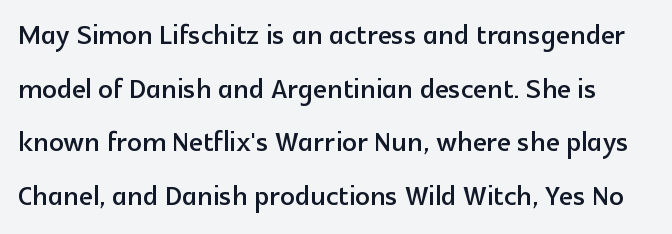
The image shows 36 px sans-serif type, upright; set normal line spacing (1.49x), normal letter spacing, not underlined; a medium x-height.
